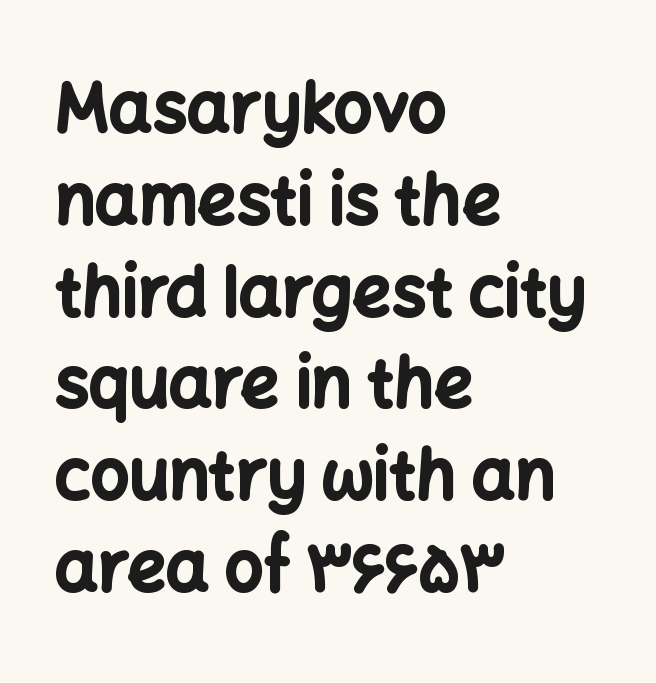
{"serif": "no", "italic": "no", "bold": "yes", "weight": "bold", "width": "normal", "stroke_contrast": "low", "x_height": "medium", "monospaced": "no", "underline": "no", "align": "left", "line_spacing": "normal", "line_spacing_ratio": 1.35, "letter_spacing": "normal", "letter_spacing_em": 0.0, "glyph_px": 68}
